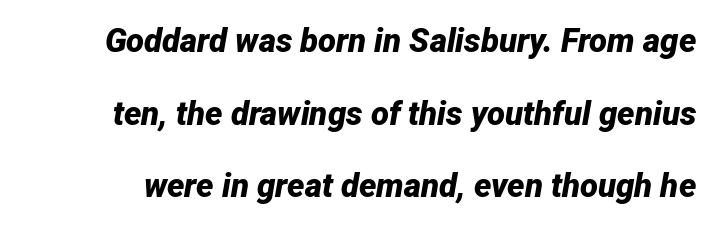
The image shows 33 px bold type, italic (leaning right); set loose line spacing (2.2x), normal letter spacing, not underlined; low stroke contrast and a medium x-height.
